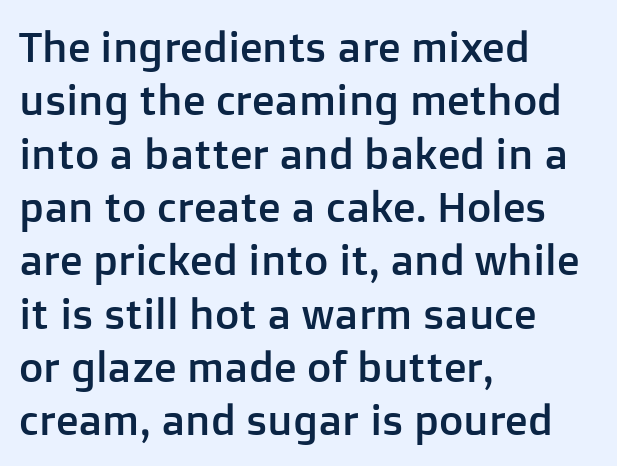
The image shows 42 px sans-serif type, upright; set left-aligned, normal line spacing (1.27x), normal letter spacing, not underlined; low stroke contrast and a medium x-height.
